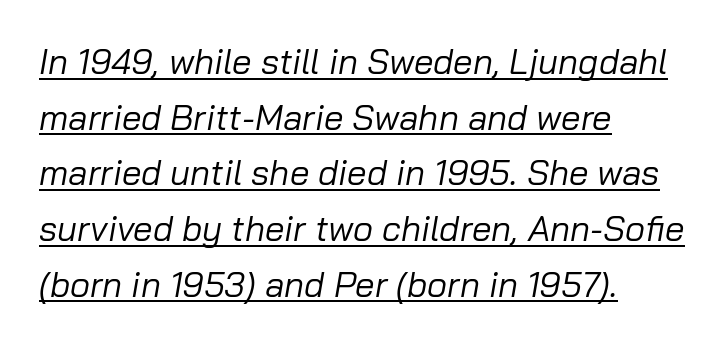
Q: Is the text bold? A: No.
Q: Is the text italic (slanted)? A: Yes, it leans right by about 10 degrees.
Q: Is the text underlined? A: Yes.
Q: How is the paragraph aligned? A: Left-aligned.
Q: Is the spacing between letters normal or unusually wide? A: Normal.
Q: Is the spacing between lines tight, normal or loose? A: Normal.
Q: Width (condensed, normal, or wide)? A: Normal.
Q: Stroke contrast? A: Low.
Q: x-height? A: Medium.
Q: Monospaced? A: No.
